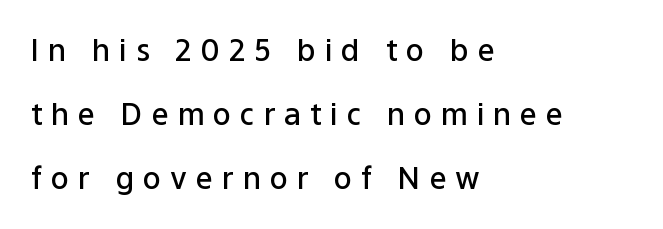
The image shows 30 px semibold sans-serif type, upright; set left-aligned, loose line spacing (2.14x), unusually wide letter spacing (+0.3 em), not underlined; low stroke contrast and a medium x-height.
